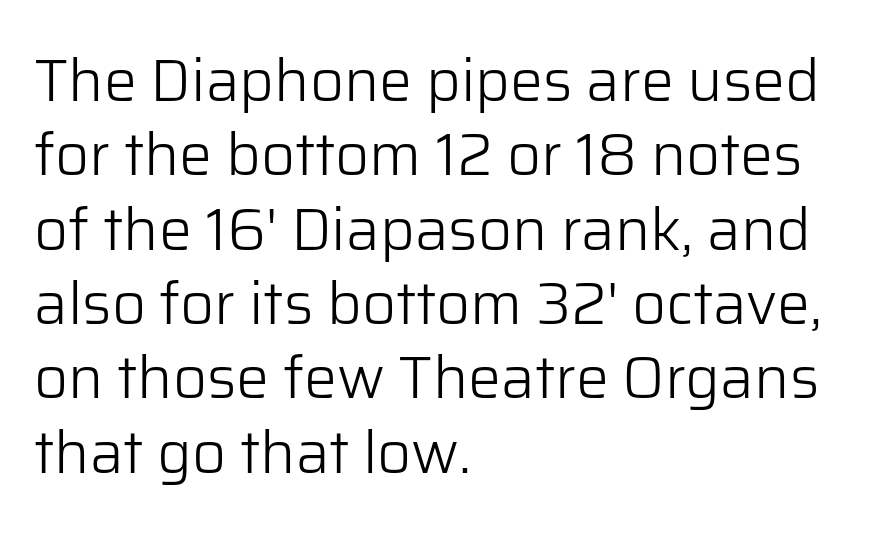
The image shows 59 px light sans-serif type, upright; set left-aligned, normal line spacing (1.26x), normal letter spacing, not underlined; low stroke contrast and a medium x-height.
